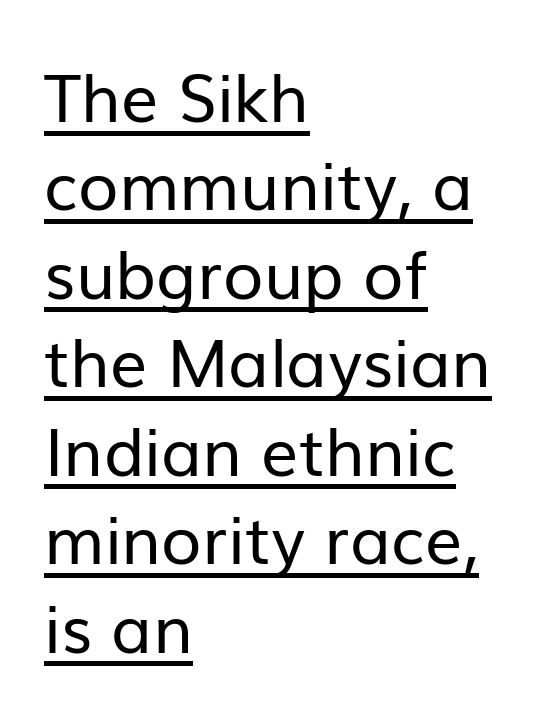
The image shows 66 px regular-weight sans-serif type, upright; set left-aligned, normal line spacing (1.34x), normal letter spacing, underlined; low stroke contrast and a medium x-height.
